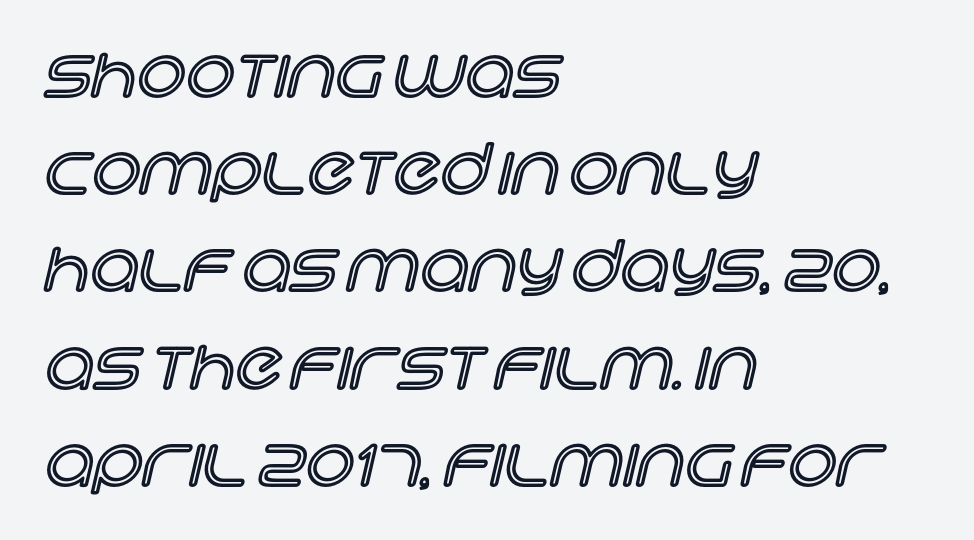
The image shows 68 px text type; set left-aligned, normal line spacing (1.43x), normal letter spacing, not underlined; a large x-height.
